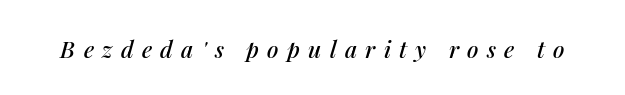
Someone cranked the tracking dial way up on this one. Yep, that's italic — everything's leaning. The space directly below the letters is spotless.
